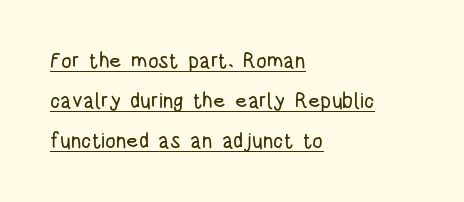
Q: Is the text italic (slanted)? A: No, it is upright.
Q: Is the text underlined? A: Yes.
Q: How is the paragraph aligned? A: Left-aligned.
Q: Is the spacing between letters normal or unusually wide? A: Normal.
Q: Is the spacing between lines tight, normal or loose? A: Loose.
